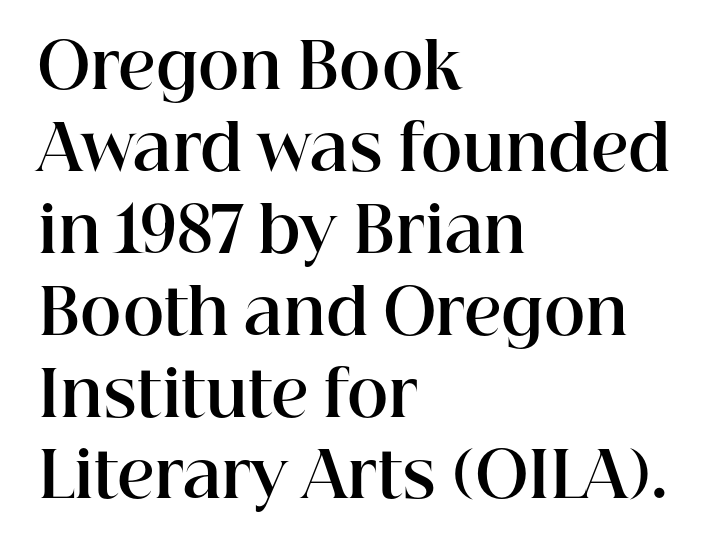
The image shows 63 px bold serif type, upright; set left-aligned, normal line spacing (1.3x), normal letter spacing, not underlined; high stroke contrast and a medium x-height.
